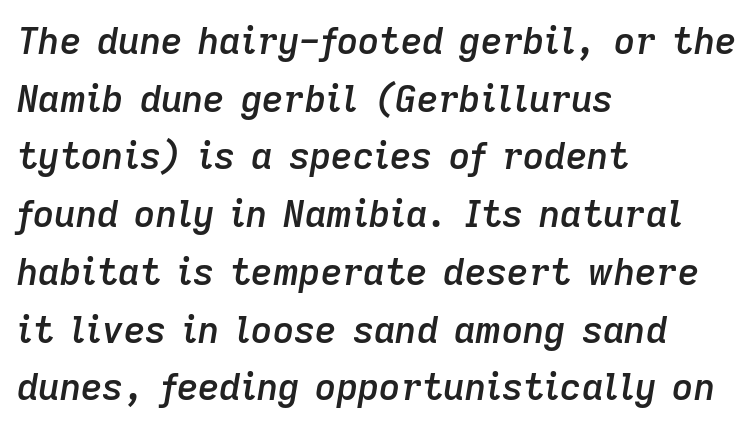
The rendering anchors every line to the left-hand side. Compared with ordinary roman type, these characters are visibly tilted. Looks like regular typesetting: each glyph gets only the width it needs. Vertical spacing — default. Here the glyphs are tracked normally, forming tight word shapes.
